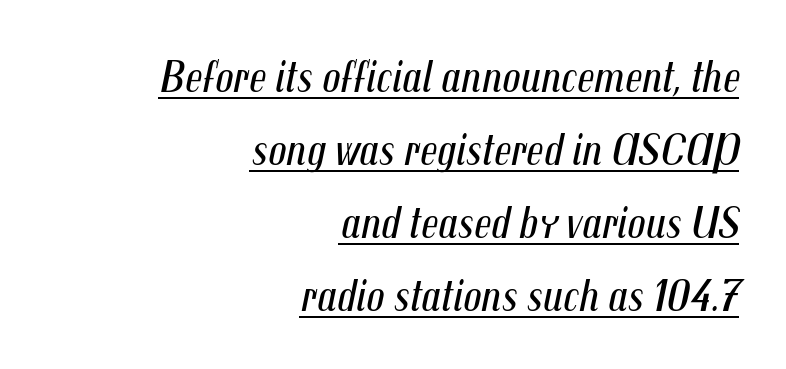
{"italic": "yes", "lean": "right", "slant_degrees": 12, "bold": "no", "weight": "regular", "width": "condensed", "stroke_contrast": "medium", "x_height": "medium", "monospaced": "no", "underline": "yes", "align": "right", "line_spacing": "normal", "line_spacing_ratio": 1.62, "letter_spacing": "normal", "letter_spacing_em": 0.0, "glyph_px": 45}
